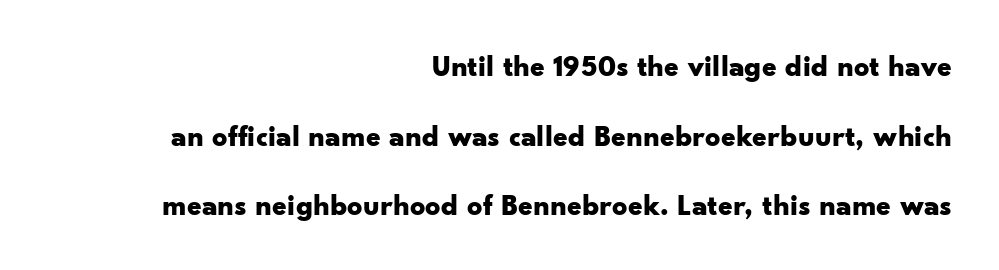
{"serif": "no", "italic": "no", "bold": "yes", "weight": "bold", "width": "wide", "stroke_contrast": "low", "x_height": "small", "monospaced": "no", "underline": "no", "align": "right", "line_spacing": "loose", "line_spacing_ratio": 2.32, "letter_spacing": "normal", "letter_spacing_em": 0.0, "glyph_px": 30}
